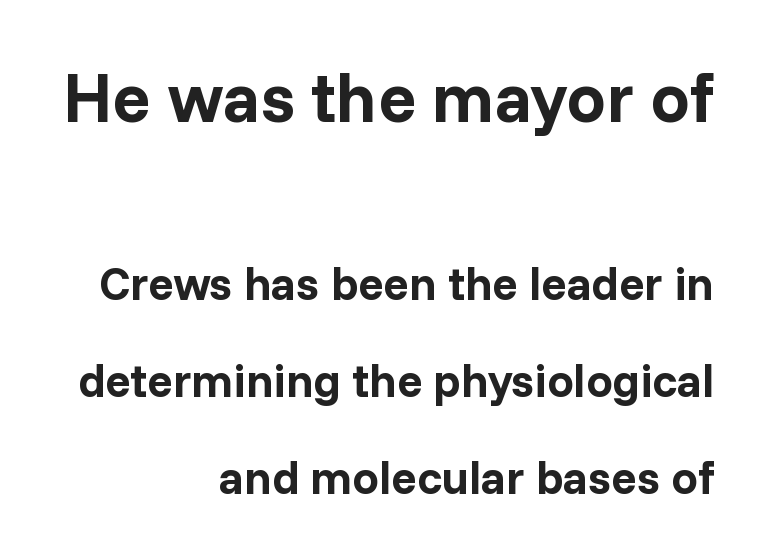
The image shows 70 px bold sans-serif type, upright; set right-aligned, loose line spacing (2.07x), normal letter spacing, not underlined; the first (top) block is 1.49x larger; low stroke contrast and a medium x-height.
